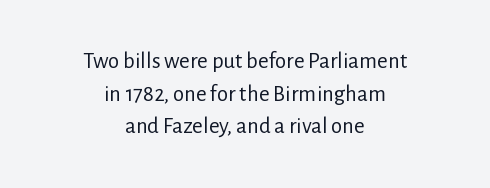
Compared with typical body copy, the letter spacing here is the same. The weight tops out at a normal text grade. Vertical strokes here are truly vertical. The foot of each line stays bare and open. Short and long lines alike share a common midpoint.
